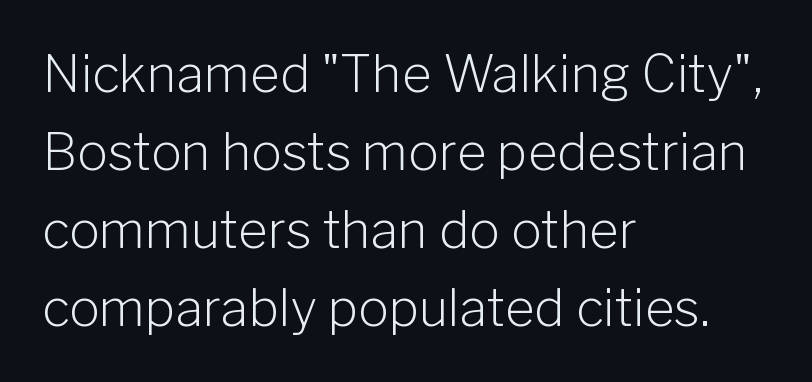
Q: Is the text bold? A: No.
Q: Is the text italic (slanted)? A: No, it is upright.
Q: Is the typeface a serif or a sans-serif typeface? A: Sans-serif.
Q: Is the text underlined? A: No.
Q: How is the paragraph aligned? A: Left-aligned.
Q: Is the spacing between letters normal or unusually wide? A: Normal.
Q: Is the spacing between lines tight, normal or loose? A: Normal.
Q: Width (condensed, normal, or wide)? A: Normal.
Q: Stroke contrast? A: Low.
Q: x-height? A: Medium.
Q: Monospaced? A: No.
